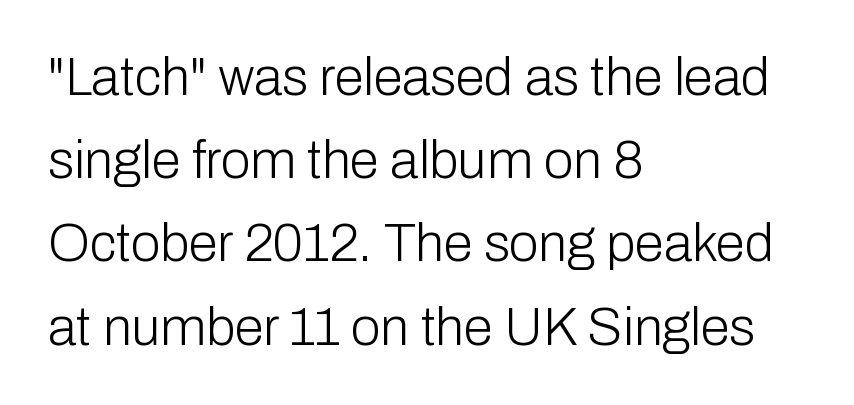
The image shows 53 px light sans-serif type, upright; set left-aligned, normal line spacing (1.57x), normal letter spacing, not underlined; low stroke contrast and a medium x-height.
